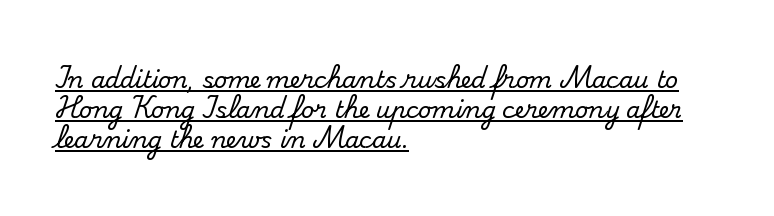
The image shows 23 px text type; set left-aligned, normal line spacing (1.31x), normal letter spacing, underlined.
